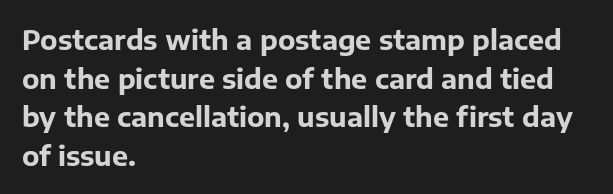
The image shows 27 px bold type, upright; set left-aligned, normal line spacing (1.43x), normal letter spacing, not underlined.
